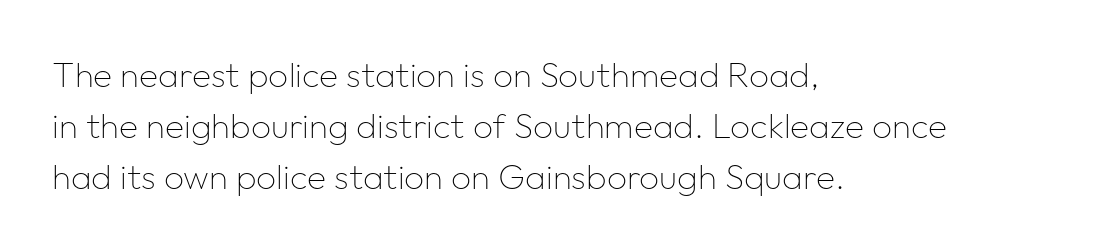
Q: Is the text bold? A: No.
Q: Is the text italic (slanted)? A: No, it is upright.
Q: Is the typeface a serif or a sans-serif typeface? A: Sans-serif.
Q: Is the text underlined? A: No.
Q: How is the paragraph aligned? A: Left-aligned.
Q: Is the spacing between letters normal or unusually wide? A: Normal.
Q: Is the spacing between lines tight, normal or loose? A: Normal.
Q: Width (condensed, normal, or wide)? A: Normal.
Q: Stroke contrast? A: Low.
Q: x-height? A: Medium.
Q: Monospaced? A: No.
